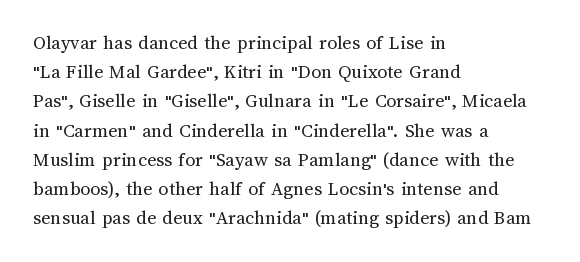
{"italic": "no", "bold": "no", "underline": "no", "align": "left", "line_spacing": "normal", "line_spacing_ratio": 1.46, "letter_spacing": "normal", "letter_spacing_em": 0.0, "glyph_px": 20}
